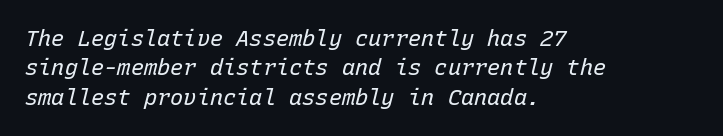
The image shows 22 px text type, italic (leaning right); set left-aligned, normal line spacing (1.34x), normal letter spacing, not underlined.
